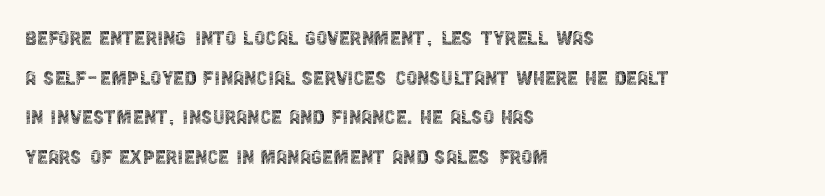
{"italic": "no", "bold": "no", "underline": "no", "align": "left", "line_spacing": "normal", "line_spacing_ratio": 1.59, "letter_spacing": "normal", "letter_spacing_em": 0.0, "glyph_px": 25}
